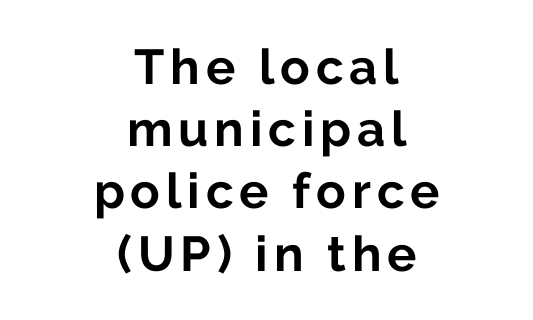
The image shows 49 px bold sans-serif type, upright; set centered, normal line spacing (1.27x), not underlined; low stroke contrast and a medium x-height.
